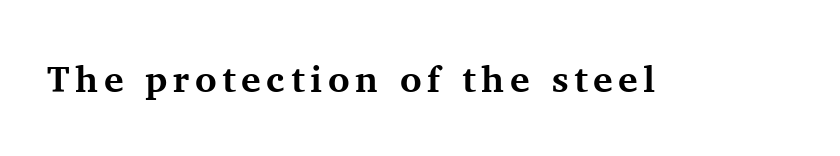
Varying glyph widths throughout — classic text-font behaviour. The baseline area is clear. The font family rendered here belongs to the serif group. The glyphs have the mass of a bold cut.
